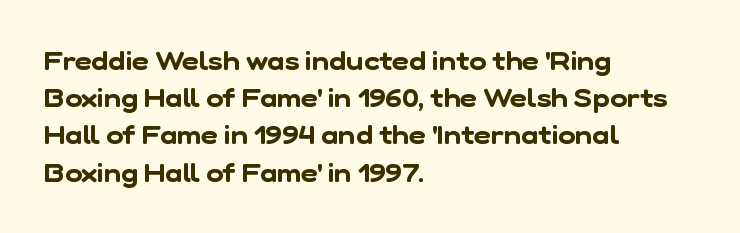
The image shows 26 px text type; set left-aligned, normal line spacing (1.43x), normal letter spacing, not underlined.
